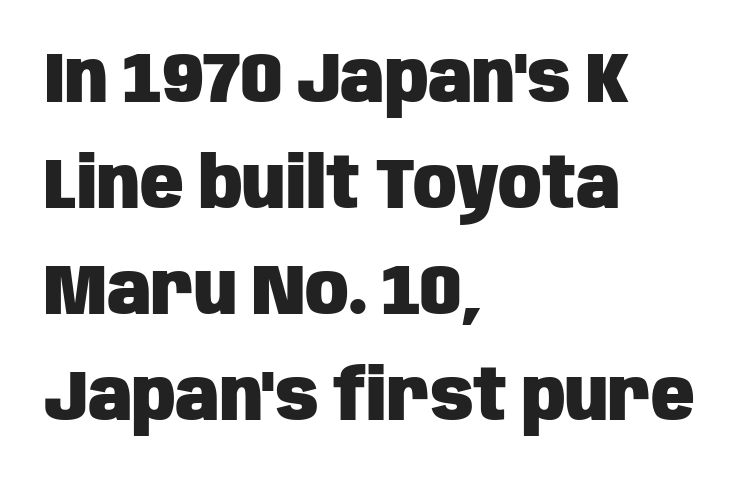
Q: Is the text bold? A: Yes.
Q: Is the text italic (slanted)? A: No, it is upright.
Q: Is the typeface a serif or a sans-serif typeface? A: Sans-serif.
Q: Is the text underlined? A: No.
Q: How is the paragraph aligned? A: Left-aligned.
Q: Is the spacing between letters normal or unusually wide? A: Normal.
Q: Is the spacing between lines tight, normal or loose? A: Normal.
Q: Width (condensed, normal, or wide)? A: Condensed.
Q: Stroke contrast? A: Low.
Q: x-height? A: Large.
Q: Monospaced? A: No.
